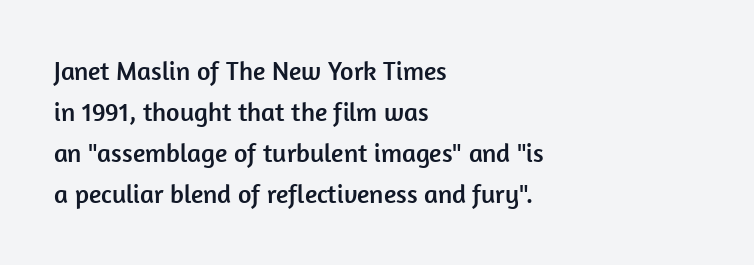
Q: Is the text italic (slanted)? A: No, it is upright.
Q: Is the text underlined? A: No.
Q: How is the paragraph aligned? A: Left-aligned.
Q: Is the spacing between letters normal or unusually wide? A: Normal.
Q: Is the spacing between lines tight, normal or loose? A: Normal.
